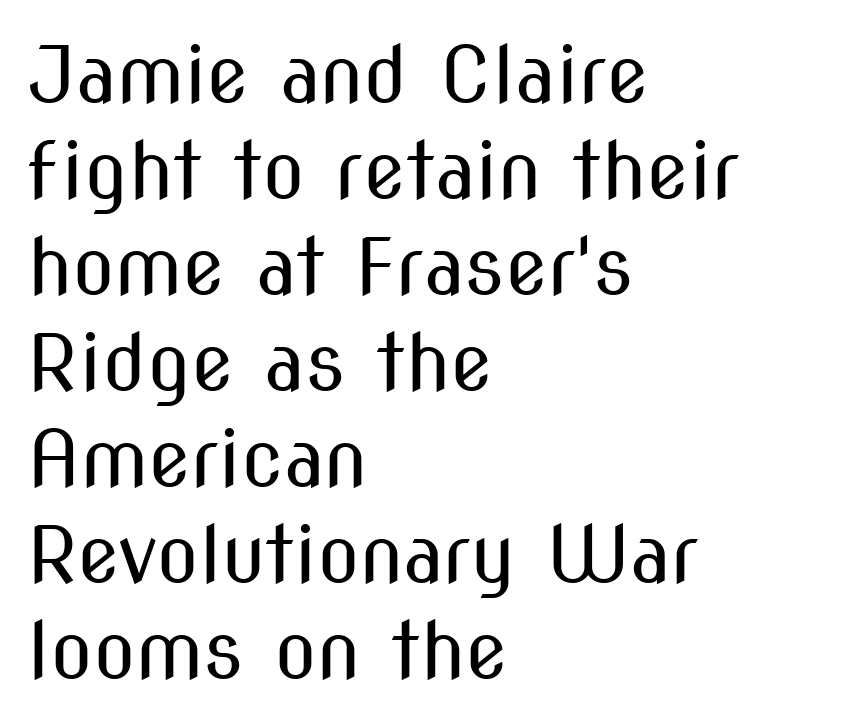
The type family on display is of the sans-serif kind. Counters stay open thanks to moderate or lighter strokes. Is there any slant? The stems are plumb. The zone under the glyphs is completely vacant. Each letter keeps its own natural width here, so spacing adapts to shape.
